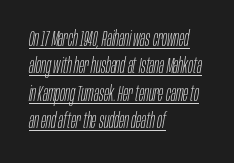
{"italic": "yes", "lean": "right", "slant_degrees": 10, "bold": "no", "underline": "yes", "align": "left", "line_spacing": "normal", "line_spacing_ratio": 1.3, "letter_spacing": "normal", "letter_spacing_em": 0.0, "glyph_px": 21}
